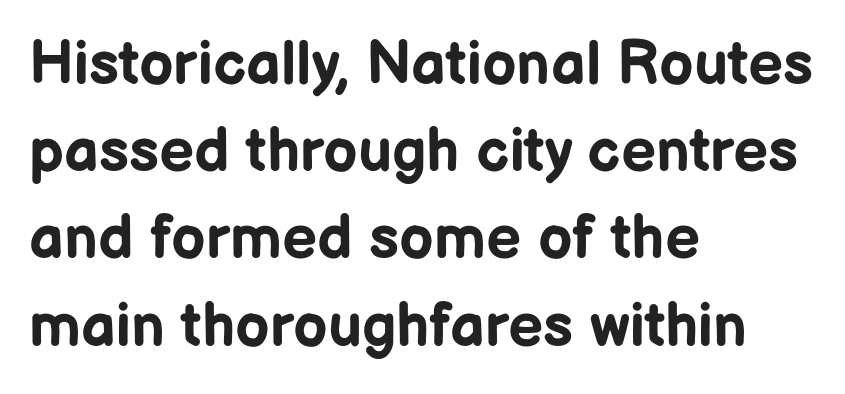
Q: Is the text bold? A: Yes.
Q: Is the text italic (slanted)? A: No, it is upright.
Q: Is the typeface a serif or a sans-serif typeface? A: Sans-serif.
Q: Is the text underlined? A: No.
Q: How is the paragraph aligned? A: Left-aligned.
Q: Is the spacing between letters normal or unusually wide? A: Normal.
Q: Is the spacing between lines tight, normal or loose? A: Normal.
Q: Width (condensed, normal, or wide)? A: Normal.
Q: Stroke contrast? A: Low.
Q: x-height? A: Medium.
Q: Monospaced? A: No.
